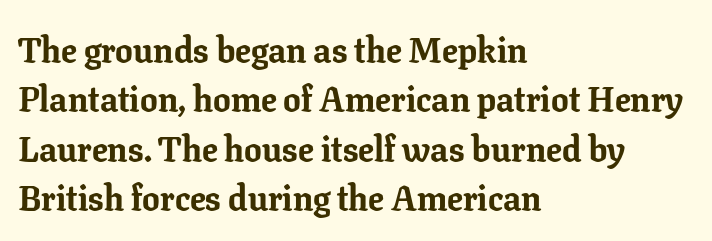
Q: Is the text bold? A: Yes.
Q: Is the text italic (slanted)? A: No, it is upright.
Q: Is the typeface a serif or a sans-serif typeface? A: Serif.
Q: Is the text underlined? A: No.
Q: How is the paragraph aligned? A: Left-aligned.
Q: Is the spacing between letters normal or unusually wide? A: Normal.
Q: Is the spacing between lines tight, normal or loose? A: Normal.
Q: Width (condensed, normal, or wide)? A: Normal.
Q: Stroke contrast? A: Low.
Q: x-height? A: Medium.
Q: Monospaced? A: No.
